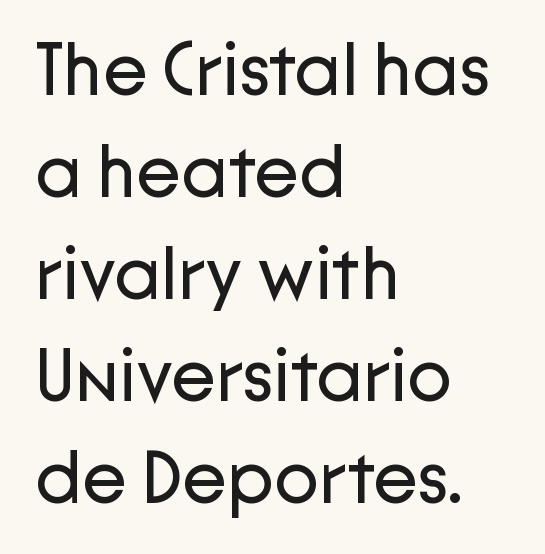
The image shows 74 px regular-weight sans-serif type, upright; set left-aligned, normal line spacing (1.38x), normal letter spacing, not underlined; low stroke contrast and a medium x-height.
